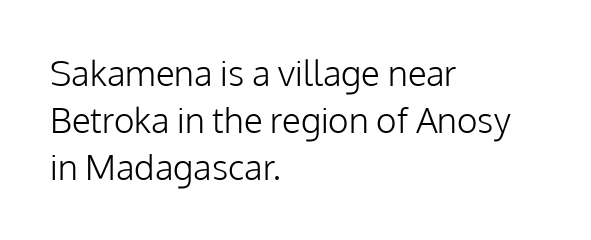
This sample uses an upright cut, with every glyph sitting square on the baseline. Think of a printed novel: that variable character pitch is what you see here. In CSS terms this would be text-align: left. Vertical stems look standard width or narrower in stroke. Observe the absence of serifs on each vertical stroke in this sample. Quick note: underline off.
